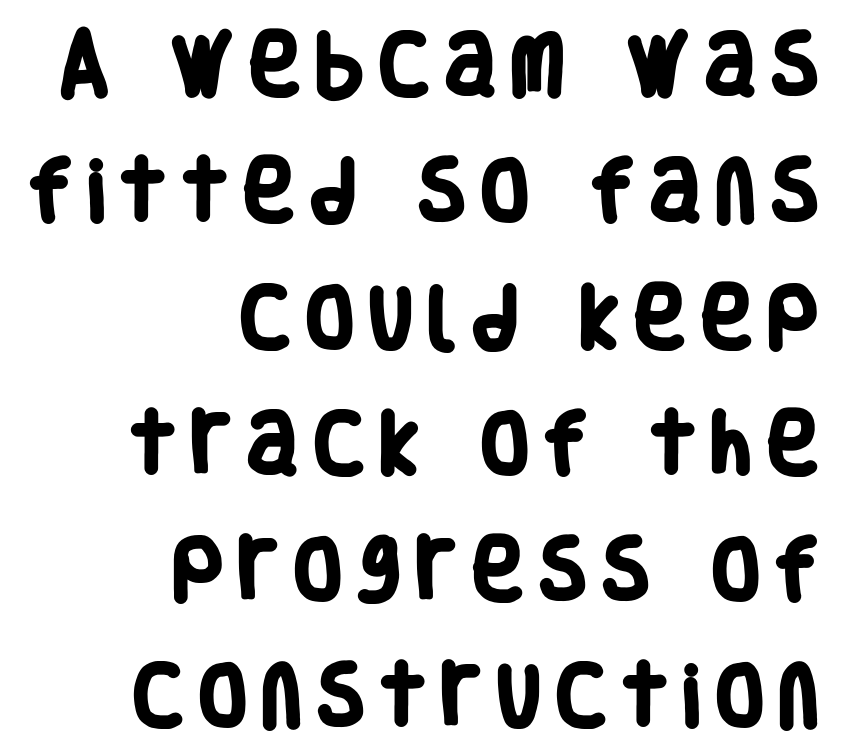
Q: Is the text bold? A: Yes.
Q: Is the typeface a serif or a sans-serif typeface? A: Sans-serif.
Q: Is the text underlined? A: No.
Q: How is the paragraph aligned? A: Right-aligned.
Q: Is the spacing between letters normal or unusually wide? A: Unusually wide.
Q: Width (condensed, normal, or wide)? A: Condensed.
Q: Stroke contrast? A: Low.
Q: x-height? A: Large.
Q: Monospaced? A: No.
